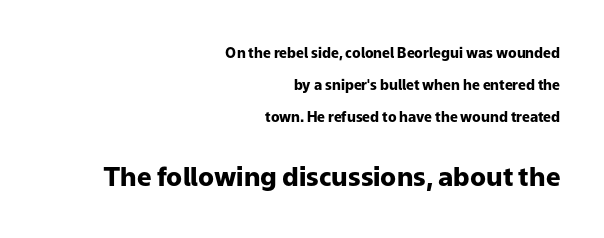
The type sits square on the baseline with zero lean. Only glyphs here, with clear space below each row. Between these two stacked blocks, the lower one wins on size. The rendering keeps characters at their native spacing. Compared with typical paragraphs, the rows here are farther apart.
